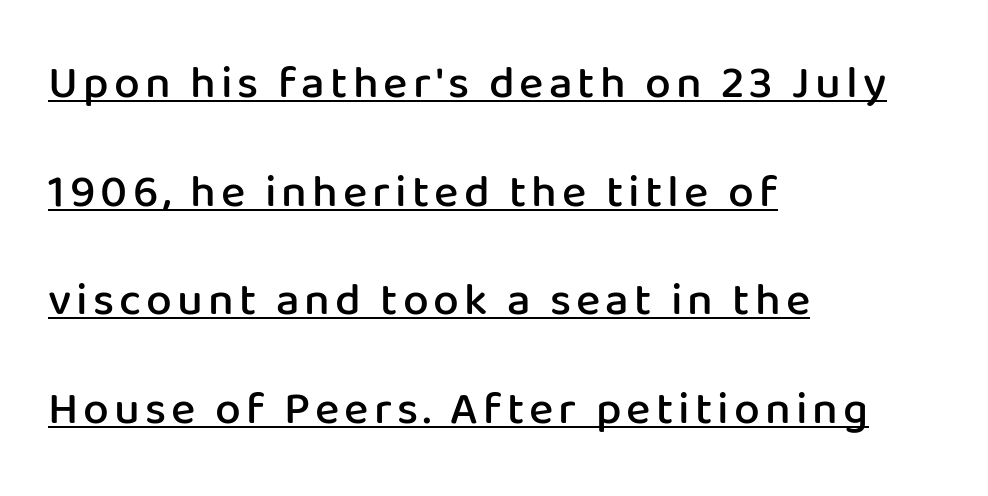
{"serif": "no", "italic": "no", "bold": "semi", "weight": "semibold", "width": "normal", "stroke_contrast": "low", "x_height": "medium", "monospaced": "no", "underline": "yes", "align": "left", "line_spacing": "loose", "line_spacing_ratio": 2.36, "glyph_px": 46}
